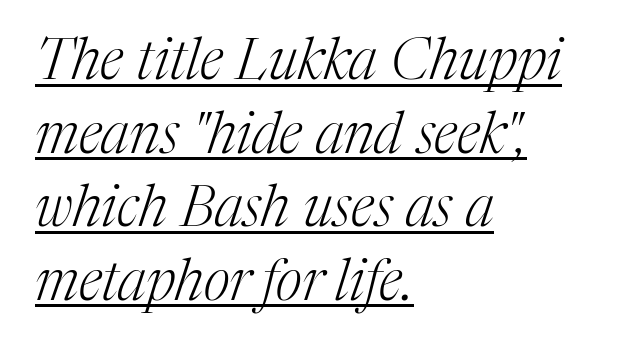
{"serif": "yes", "italic": "yes", "lean": "right", "slant_degrees": 17, "bold": "no", "weight": "light", "width": "normal", "stroke_contrast": "medium", "x_height": "medium", "monospaced": "no", "underline": "yes", "align": "left", "line_spacing": "normal", "line_spacing_ratio": 1.29, "letter_spacing": "normal", "letter_spacing_em": 0.0, "glyph_px": 57}
